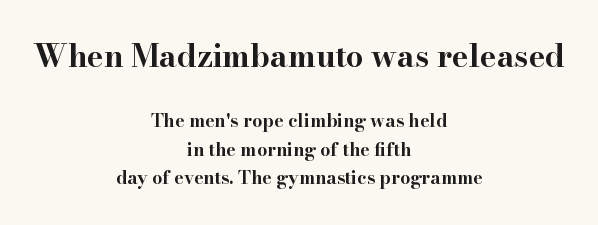
You could not count columns in this text — the font is proportionally spaced. This sample uses plain, unmodified letter spacing. Size contrast runs from large at the top to small at the bottom. Nobody drew a line under any word here. In terms of posture, this sample is upright. Examine the stroke ends and you'll spot serifs.
